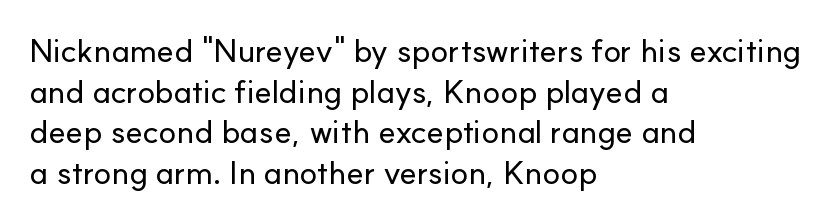
Q: Is the text italic (slanted)? A: No, it is upright.
Q: Is the typeface a serif or a sans-serif typeface? A: Sans-serif.
Q: Is the text underlined? A: No.
Q: How is the paragraph aligned? A: Left-aligned.
Q: Is the spacing between letters normal or unusually wide? A: Normal.
Q: Width (condensed, normal, or wide)? A: Normal.
Q: Stroke contrast? A: Low.
Q: x-height? A: Small.
Q: Monospaced? A: No.
